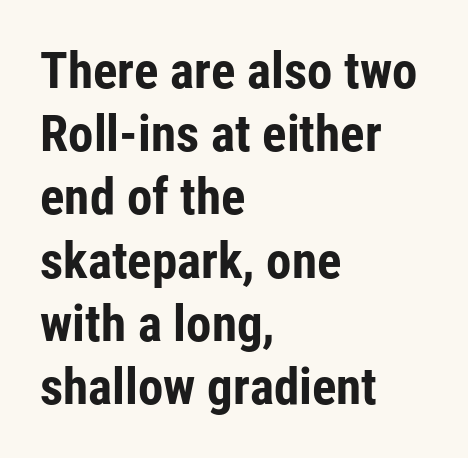
A student would call this left alignment; a typographer would say flush left, rag right. If you drew a line through each stem, it would be perfectly vertical. The area under the type is left untouched. How are the letters spaced? Ordinarily, with no added tracking. Note the varied advance widths — an 'i' is clearly narrower than an 'm'. The strokes are fattened all the way to bold.
